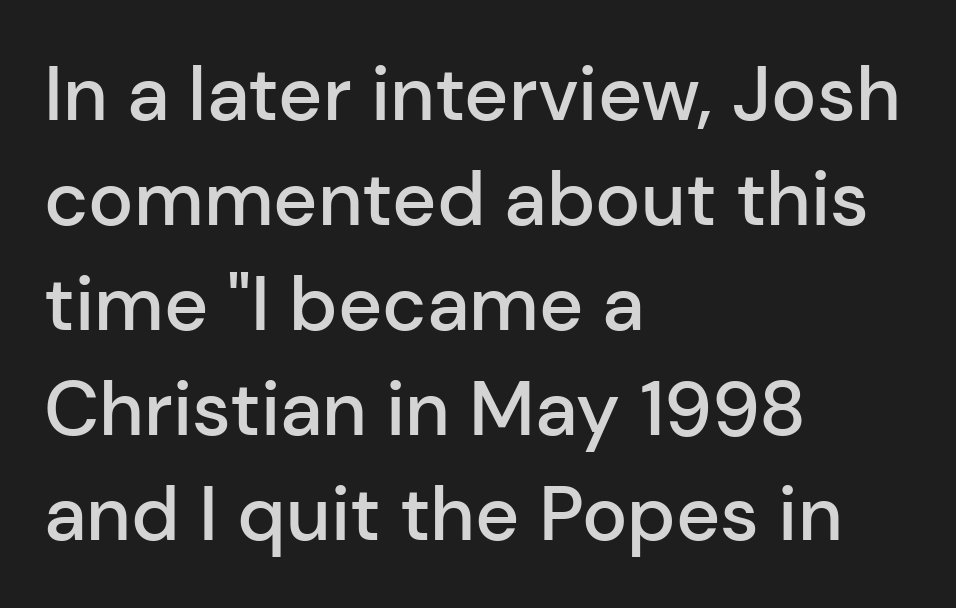
Notice the strokes are somewhat thickened but not fully heavy: this is a semibold. Serifs: no, the terminals of the letterforms are clean. Check under the words: just untouched page. One glance says typical: line gaps are just what's usual.
